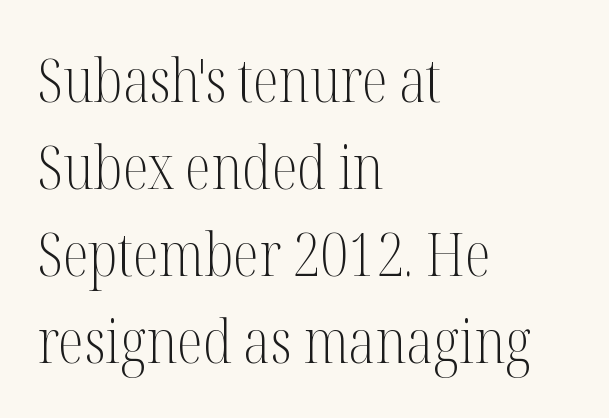
The image shows 60 px light, condensed serif type, upright; set left-aligned, normal line spacing (1.45x), normal letter spacing, not underlined; medium stroke contrast and a medium x-height.
